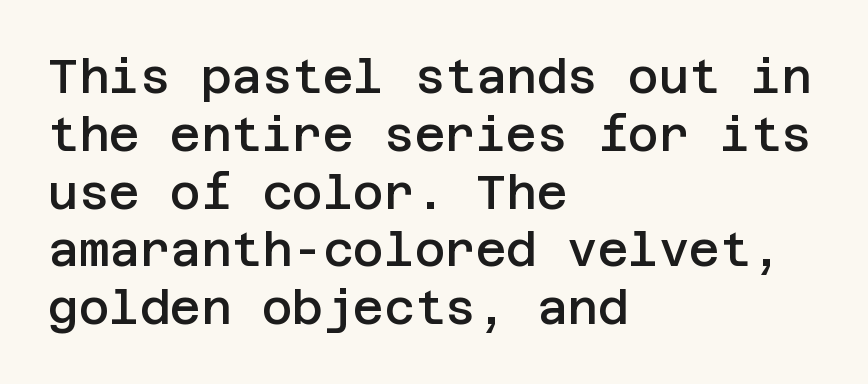
The image shows 47 px semibold sans-serif type, upright; set left-aligned, line spacing 1.23x, normal letter spacing, not underlined; low stroke contrast and a large x-height.
